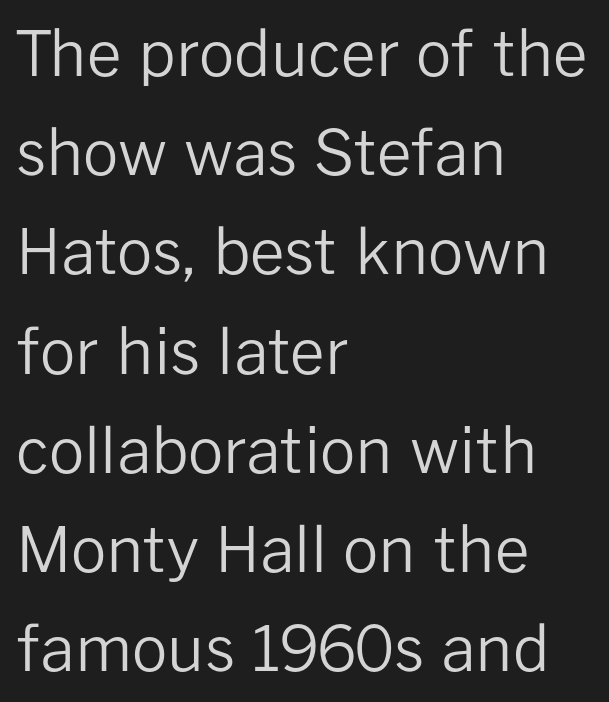
The image shows 62 px regular-weight sans-serif type, upright; set left-aligned, normal line spacing (1.6x), normal letter spacing, not underlined; low stroke contrast and a medium x-height.
